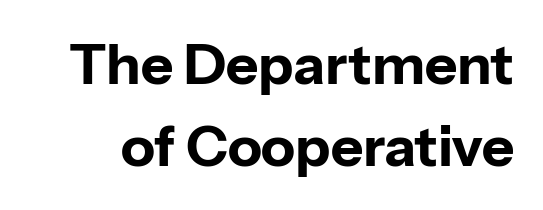
The image shows 56 px bold sans-serif type, upright; set normal line spacing (1.47x), normal letter spacing, not underlined; low stroke contrast and a medium x-height.
